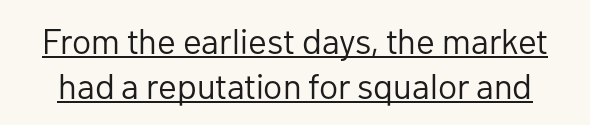
{"serif": "no", "italic": "no", "bold": "no", "weight": "regular", "width": "normal", "stroke_contrast": "low", "x_height": "medium", "monospaced": "no", "underline": "yes", "line_spacing": "normal", "line_spacing_ratio": 1.29, "letter_spacing": "normal", "letter_spacing_em": 0.0, "glyph_px": 35}
